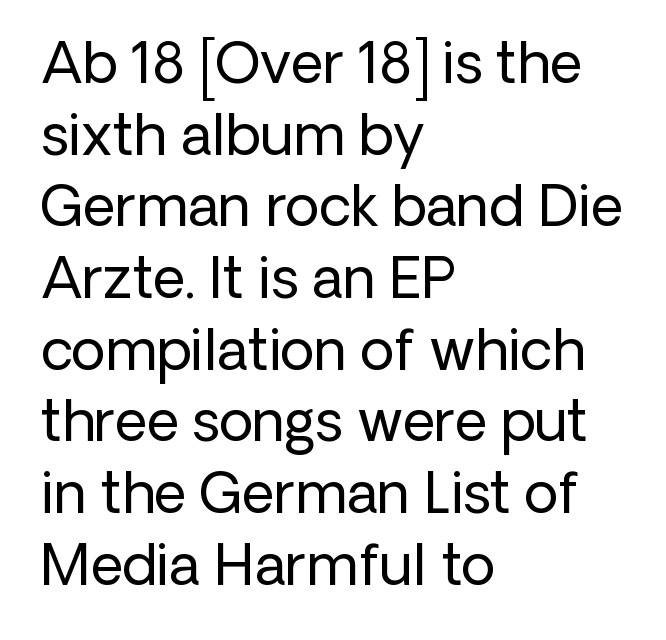
The passage shown has conventional tracking throughout. Is the type heavy? It reads as light-to-regular instead. Check where the strokes stop: nothing finishes them off — pure sans. The glyphs are unaccompanied by any horizontal stroke below them. Italic: no, the glyphs are upright roman. Line beginnings align vertically; line endings do not.
